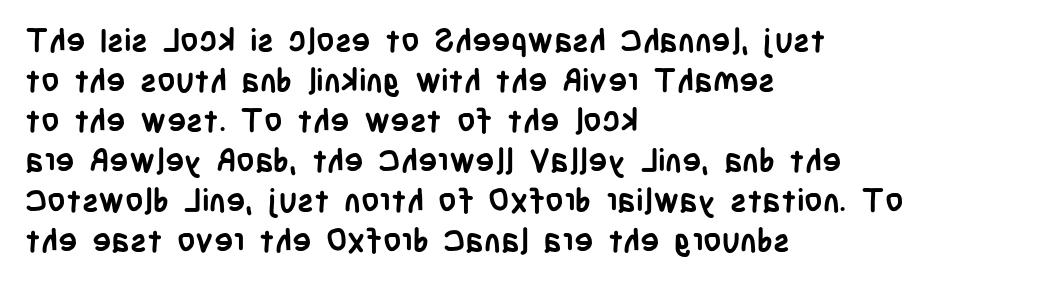
{"serif": "no", "italic": "no", "bold": "yes", "weight": "semibold", "width": "condensed", "stroke_contrast": "low", "x_height": "large", "monospaced": "no", "underline": "no", "align": "left", "line_spacing": "normal", "line_spacing_ratio": 1.25, "letter_spacing": "normal", "letter_spacing_em": 0.0, "glyph_px": 32}
